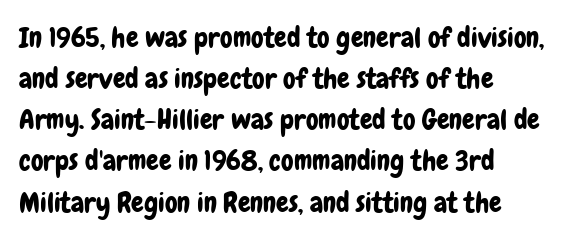
{"serif": "no", "italic": "no", "width": "condensed", "stroke_contrast": "low", "x_height": "medium", "monospaced": "no", "underline": "no", "align": "left", "line_spacing": "normal", "line_spacing_ratio": 1.47, "letter_spacing": "normal", "letter_spacing_em": 0.0, "glyph_px": 28}
